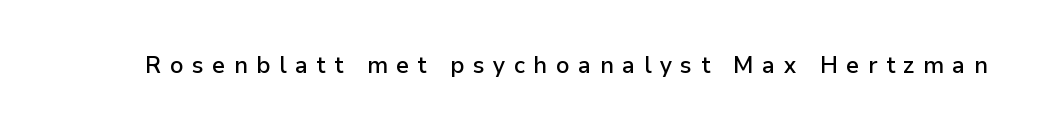
{"italic": "no", "bold": "semi", "underline": "no", "letter_spacing": "wide", "letter_spacing_em": 0.37, "glyph_px": 23}
